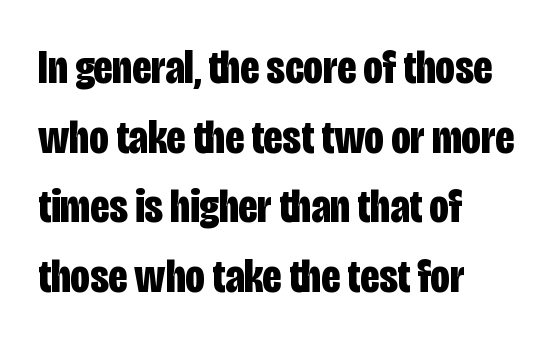
Q: Is the text bold? A: Yes.
Q: Is the text italic (slanted)? A: No, it is upright.
Q: Is the typeface a serif or a sans-serif typeface? A: Sans-serif.
Q: Is the text underlined? A: No.
Q: How is the paragraph aligned? A: Left-aligned.
Q: Is the spacing between letters normal or unusually wide? A: Normal.
Q: Is the spacing between lines tight, normal or loose? A: Normal.
Q: Width (condensed, normal, or wide)? A: Condensed.
Q: Stroke contrast? A: Low.
Q: x-height? A: Large.
Q: Monospaced? A: No.
